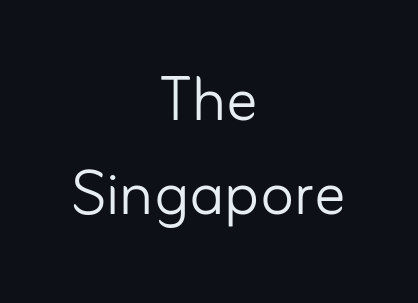
Unbolded letterforms with no extra heft. Tracking here is standard; glyphs follow each other at the usual distance. Think of a printed novel: that variable character pitch is what you see here. Line starts and ends both wander, symmetrically.
